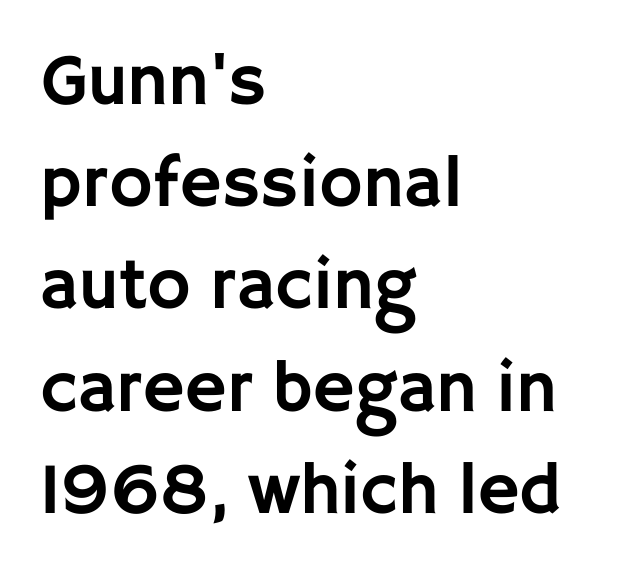
A classic flush-left, rag-right setting is used for this passage. Letter spacing: default. A clean baseline with only descenders dipping below it. The letters advance in unequal steps, a hallmark of proportional type.
